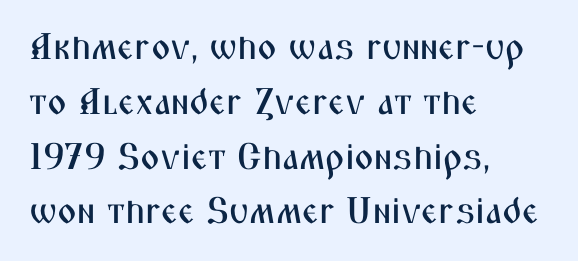
{"serif": "no", "italic": "no", "width": "condensed", "stroke_contrast": "medium", "x_height": "medium", "monospaced": "no", "underline": "no", "align": "left", "line_spacing": "normal", "line_spacing_ratio": 1.48, "letter_spacing": "normal", "letter_spacing_em": 0.0, "glyph_px": 37}
